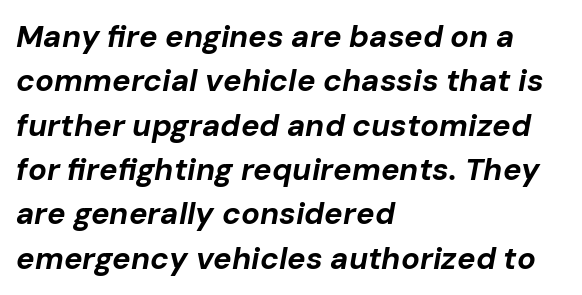
If you measured baseline to baseline, you'd find a middling distance. This sample is left-justified, so line endings fall wherever the words run out. These lines were composed using italics. Is this a fixed-width face? No — the glyphs have proportional, varying widths.
